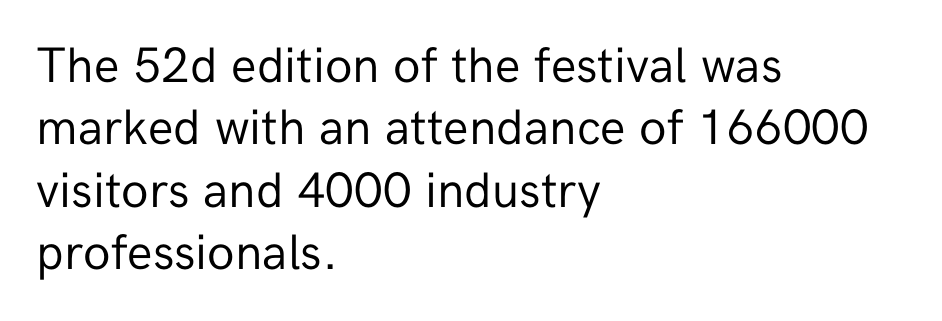
The image shows 50 px regular-weight sans-serif type, upright; set left-aligned, normal line spacing (1.25x), normal letter spacing, not underlined; low stroke contrast and a medium x-height.
